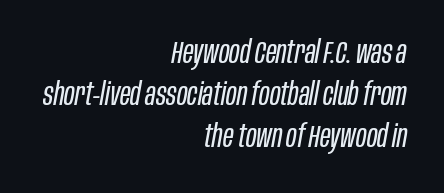
{"italic": "yes", "lean": "right", "slant_degrees": 10, "bold": "no", "weight": "regular", "width": "condensed", "stroke_contrast": "low", "x_height": "large", "monospaced": "no", "underline": "no", "align": "right", "line_spacing": "normal", "line_spacing_ratio": 1.32, "letter_spacing": "normal", "letter_spacing_em": 0.0, "glyph_px": 32}
